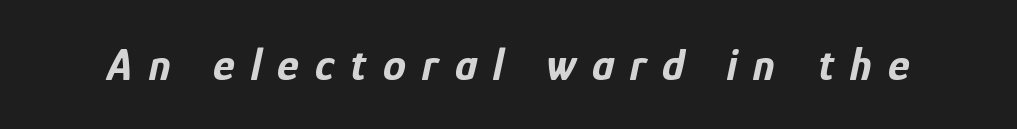
Q: Is the text bold? A: Yes.
Q: Is the text italic (slanted)? A: Yes, it leans right by about 12 degrees.
Q: Is the text underlined? A: No.
Q: Is the spacing between letters normal or unusually wide? A: Unusually wide.
Q: Width (condensed, normal, or wide)? A: Condensed.
Q: Stroke contrast? A: Low.
Q: x-height? A: Medium.
Q: Monospaced? A: No.
